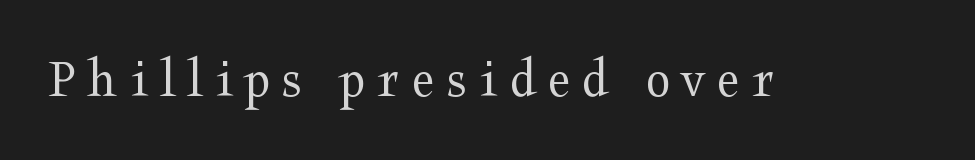
{"serif": "yes", "italic": "no", "bold": "no", "weight": "regular", "width": "wide", "stroke_contrast": "medium", "x_height": "medium", "monospaced": "no", "underline": "no", "letter_spacing": "wide", "letter_spacing_em": 0.22, "glyph_px": 56}
